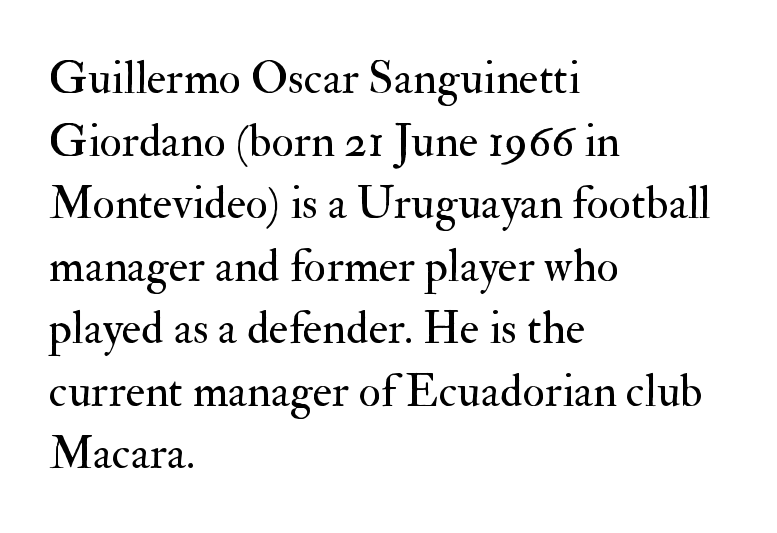
Q: Is the text bold? A: No.
Q: Is the text italic (slanted)? A: No, it is upright.
Q: Is the typeface a serif or a sans-serif typeface? A: Serif.
Q: Is the text underlined? A: No.
Q: How is the paragraph aligned? A: Left-aligned.
Q: Is the spacing between letters normal or unusually wide? A: Normal.
Q: Is the spacing between lines tight, normal or loose? A: Normal.
Q: Width (condensed, normal, or wide)? A: Normal.
Q: Stroke contrast? A: Medium.
Q: x-height? A: Small.
Q: Monospaced? A: No.
